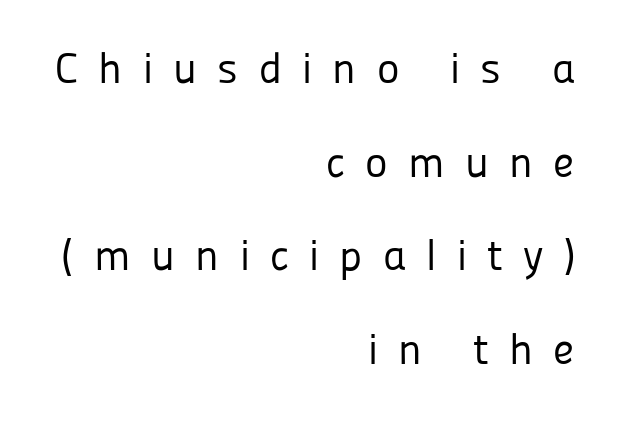
The image shows 43 px regular-weight sans-serif type, upright; set right-aligned, loose line spacing (2.18x), unusually wide letter spacing (+0.47 em), not underlined; low stroke contrast and a medium x-height.
